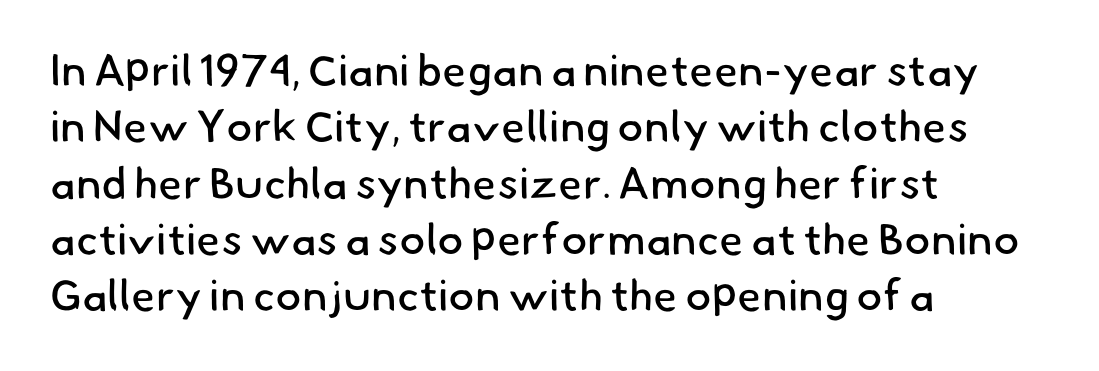
Q: Is the text bold? A: No.
Q: Is the typeface a serif or a sans-serif typeface? A: Sans-serif.
Q: Is the text underlined? A: No.
Q: How is the paragraph aligned? A: Left-aligned.
Q: Is the spacing between letters normal or unusually wide? A: Normal.
Q: Is the spacing between lines tight, normal or loose? A: Normal.
Q: Width (condensed, normal, or wide)? A: Normal.
Q: Stroke contrast? A: Low.
Q: x-height? A: Small.
Q: Monospaced? A: No.
